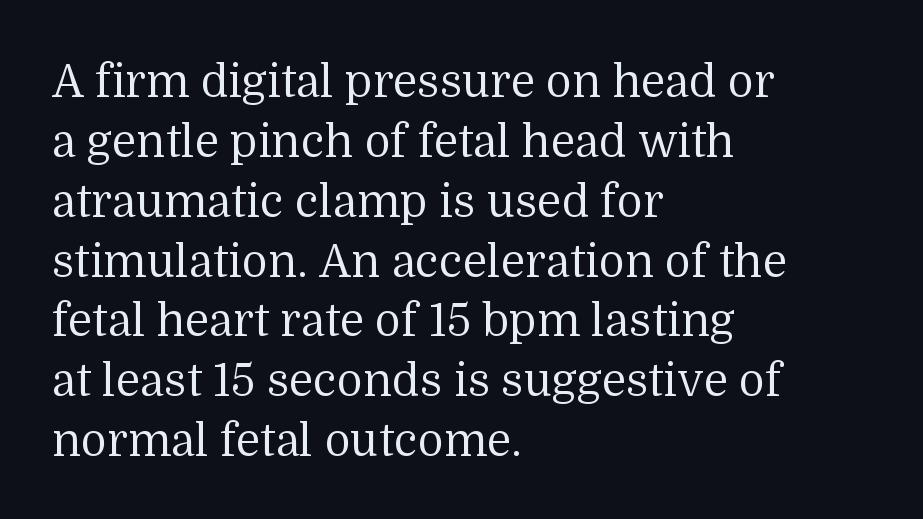
Q: Is the text bold? A: No.
Q: Is the text italic (slanted)? A: No, it is upright.
Q: Is the typeface a serif or a sans-serif typeface? A: Serif.
Q: Is the text underlined? A: No.
Q: How is the paragraph aligned? A: Left-aligned.
Q: Is the spacing between letters normal or unusually wide? A: Normal.
Q: Is the spacing between lines tight, normal or loose? A: Normal.
Q: Width (condensed, normal, or wide)? A: Normal.
Q: Stroke contrast? A: Medium.
Q: x-height? A: Medium.
Q: Monospaced? A: No.
